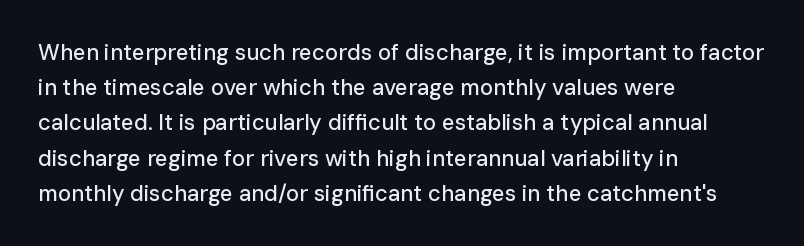
{"italic": "no", "underline": "no", "align": "left", "line_spacing": "normal", "line_spacing_ratio": 1.6, "letter_spacing": "normal", "letter_spacing_em": 0.0, "glyph_px": 22}
